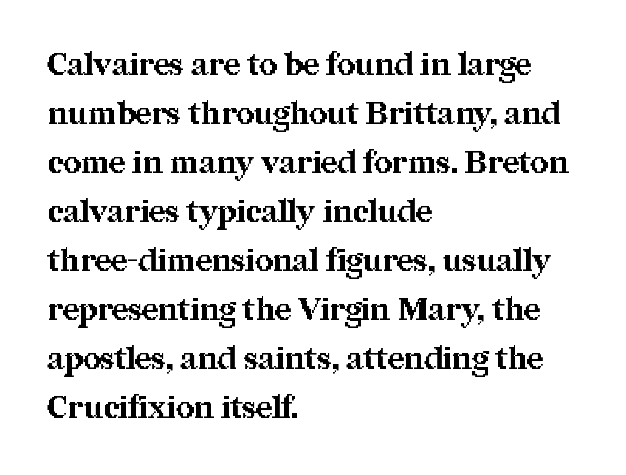
Serifs: yes, visible at the terminals of the letterforms. Italic? Not at all — the glyphs are vertical. Thick stems and heavy bowls — unmistakably bold. In terms of letterspacing, this is plain default setting.
